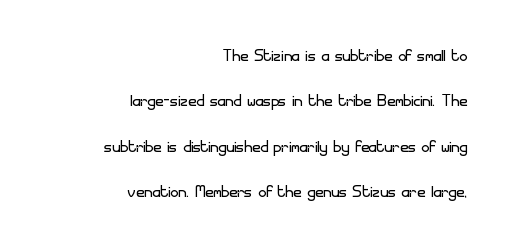
The image shows 22 px text type, upright; set right-aligned, loose line spacing (2.06x), normal letter spacing, not underlined.
